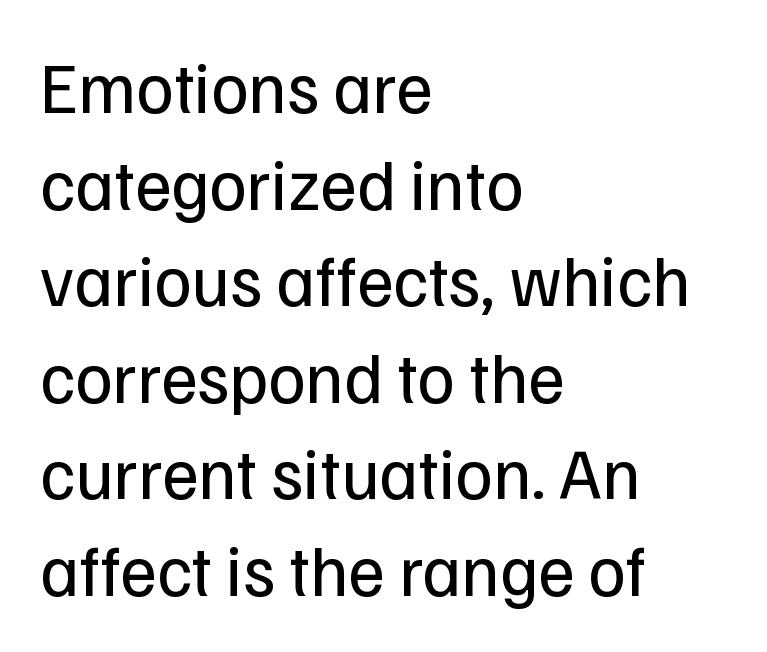
{"serif": "no", "italic": "no", "bold": "no", "weight": "regular", "width": "normal", "stroke_contrast": "low", "x_height": "medium", "monospaced": "no", "underline": "no", "align": "left", "line_spacing": "normal", "line_spacing_ratio": 1.36, "letter_spacing": "normal", "letter_spacing_em": 0.0, "glyph_px": 71}
